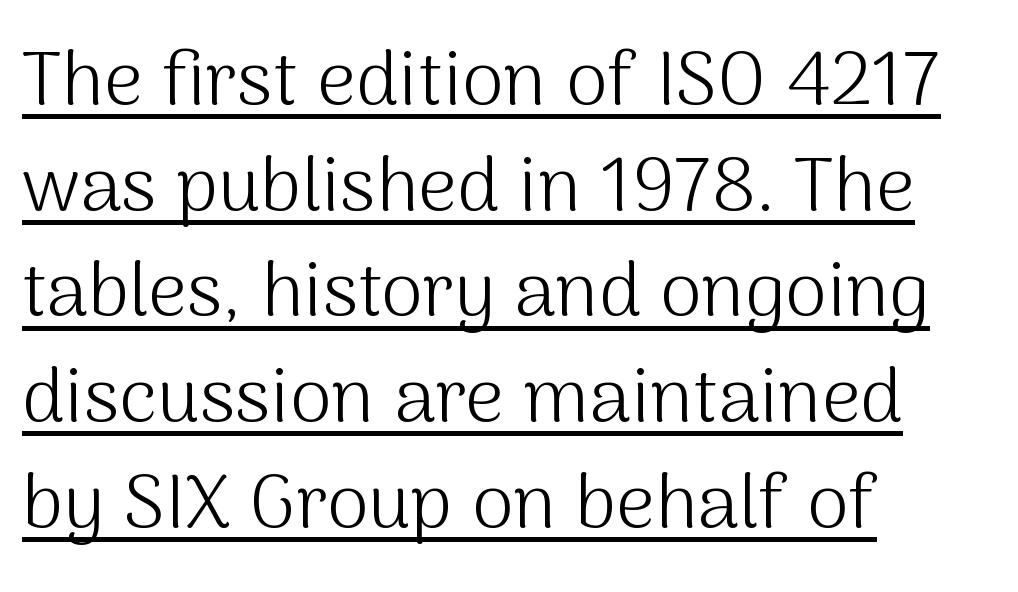
Do the characters align in a grid? No, the font is proportional. Decoration check: the copy is underlined. Students, note that the glyphs here touch the page at normal intervals. The vertical gap from one line to the next is medium. Letterform terminals end flat and unadorned throughout the passage.
